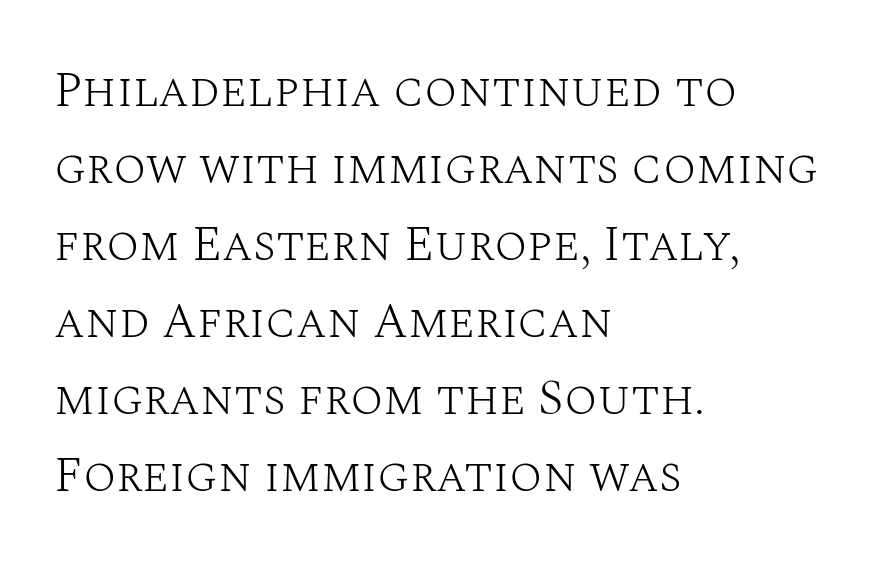
{"serif": "yes", "italic": "no", "bold": "no", "weight": "light", "width": "normal", "stroke_contrast": "medium", "x_height": "large", "monospaced": "no", "underline": "no", "align": "left", "line_spacing": "normal", "line_spacing_ratio": 1.57, "letter_spacing": "normal", "letter_spacing_em": 0.0, "glyph_px": 49}
